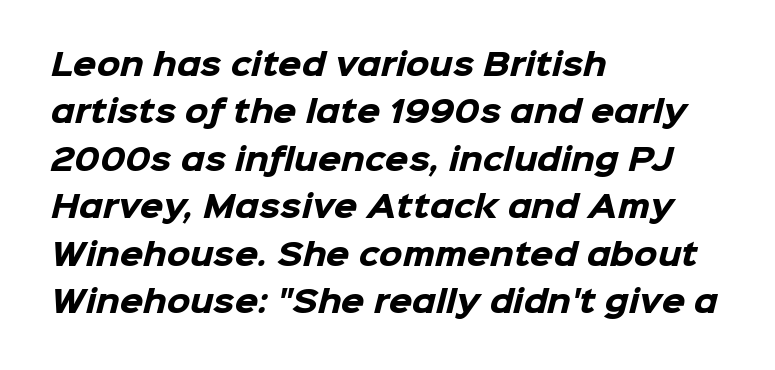
{"serif": "no", "bold": "yes", "weight": "heavy", "width": "normal", "stroke_contrast": "low", "x_height": "medium", "monospaced": "no", "underline": "no", "align": "left", "line_spacing": "normal", "line_spacing_ratio": 1.58, "letter_spacing": "normal", "letter_spacing_em": 0.0, "glyph_px": 30}
